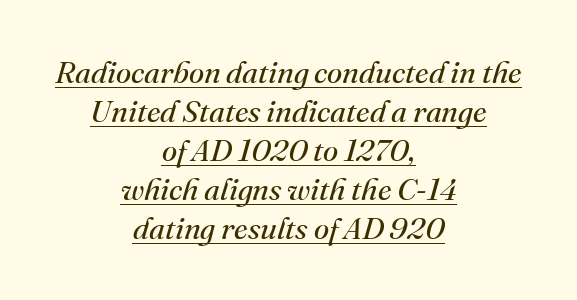
Q: Is the text bold? A: No.
Q: Is the text italic (slanted)? A: Yes, it leans right by about 16 degrees.
Q: Is the typeface a serif or a sans-serif typeface? A: Serif.
Q: Is the text underlined? A: Yes.
Q: How is the paragraph aligned? A: Centered.
Q: Is the spacing between letters normal or unusually wide? A: Normal.
Q: Is the spacing between lines tight, normal or loose? A: Normal.
Q: Width (condensed, normal, or wide)? A: Normal.
Q: Stroke contrast? A: Medium.
Q: x-height? A: Small.
Q: Monospaced? A: No.
